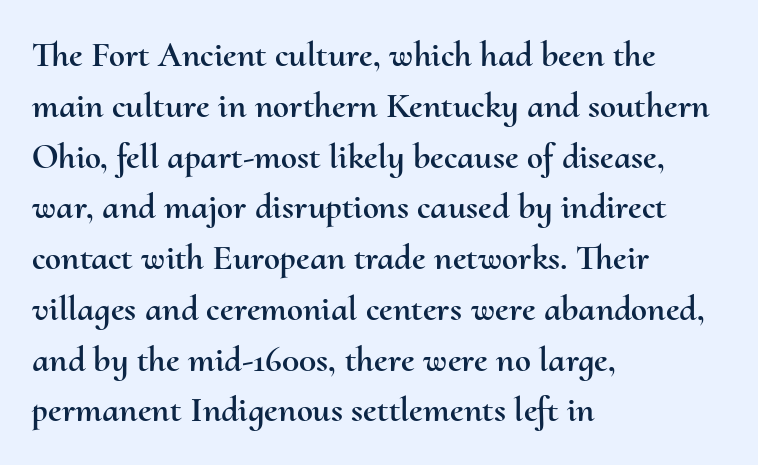
Q: Is the text italic (slanted)? A: No, it is upright.
Q: Is the text underlined? A: No.
Q: How is the paragraph aligned? A: Left-aligned.
Q: Is the spacing between letters normal or unusually wide? A: Normal.
Q: Is the spacing between lines tight, normal or loose? A: Normal.
Q: Width (condensed, normal, or wide)? A: Normal.
Q: Stroke contrast? A: Medium.
Q: x-height? A: Small.
Q: Monospaced? A: No.
